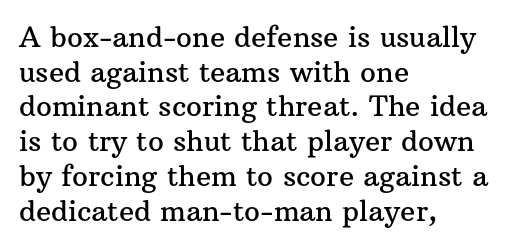
A typesetter would call this proportional, since set widths differ per character. The glyphs are unaccompanied by any horizontal stroke below them. Does the type have serifs? Yes, each stem ends in a small foot. This rendering uses left alignment, leaving the right contour irregular. Notice how the stems are strictly vertical — no italics here.
